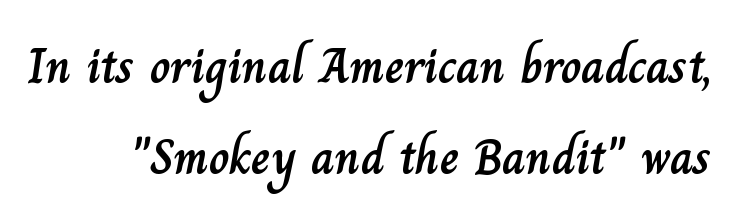
Q: Is the text italic (slanted)? A: Yes.
Q: Is the text underlined? A: No.
Q: Is the spacing between letters normal or unusually wide? A: Normal.
Q: Width (condensed, normal, or wide)? A: Normal.
Q: Stroke contrast? A: Low.
Q: x-height? A: Small.
Q: Monospaced? A: No.
